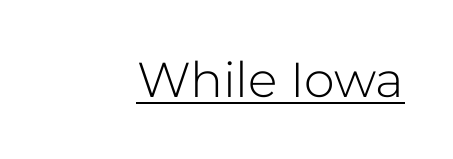
{"serif": "no", "italic": "no", "bold": "no", "weight": "light", "width": "normal", "stroke_contrast": "low", "x_height": "medium", "monospaced": "no", "underline": "yes", "letter_spacing": "normal", "letter_spacing_em": 0.0, "glyph_px": 49}
